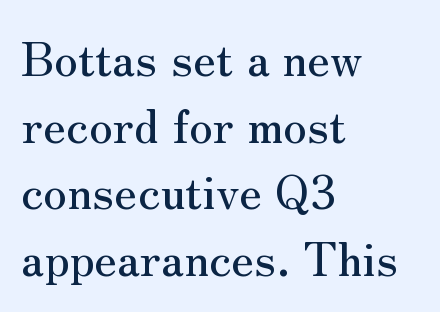
Q: Is the text italic (slanted)? A: No, it is upright.
Q: Is the typeface a serif or a sans-serif typeface? A: Serif.
Q: Is the text underlined? A: No.
Q: How is the paragraph aligned? A: Left-aligned.
Q: Is the spacing between letters normal or unusually wide? A: Normal.
Q: Is the spacing between lines tight, normal or loose? A: Normal.
Q: Width (condensed, normal, or wide)? A: Normal.
Q: Stroke contrast? A: Medium.
Q: x-height? A: Small.
Q: Monospaced? A: No.
